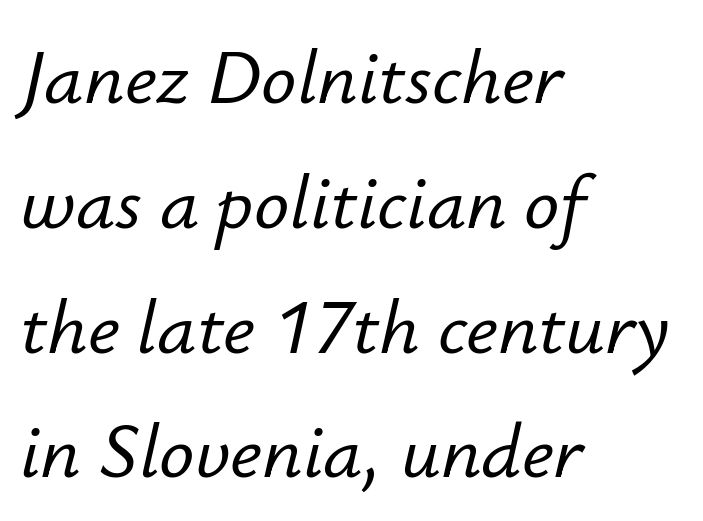
The image shows 78 px text type, italic (leaning right); set left-aligned, normal line spacing (1.6x), normal letter spacing, not underlined; low stroke contrast and a small x-height.
